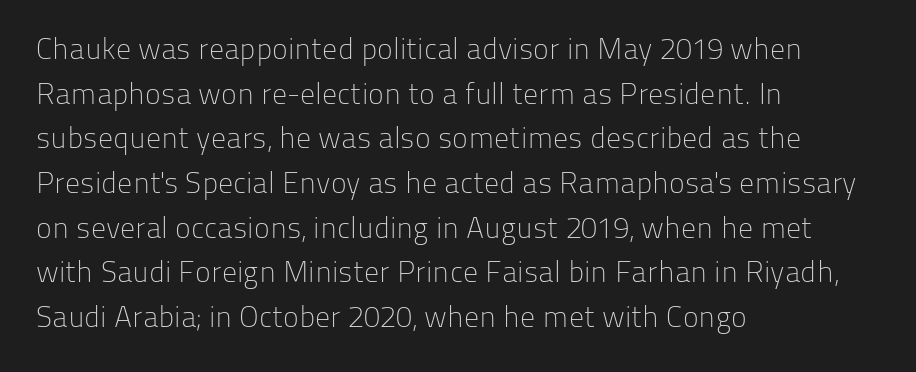
{"serif": "no", "italic": "no", "bold": "no", "weight": "light", "width": "normal", "stroke_contrast": "low", "x_height": "medium", "monospaced": "no", "underline": "no", "align": "left", "line_spacing": "normal", "line_spacing_ratio": 1.49, "letter_spacing": "normal", "letter_spacing_em": 0.0, "glyph_px": 30}
